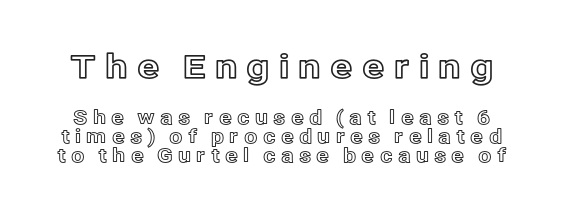
The image shows 33 px text type, upright; set tight line spacing (0.99x), unusually wide letter spacing (+0.27 em), not underlined; the first (top) block is 1.74x larger; a medium x-height.
